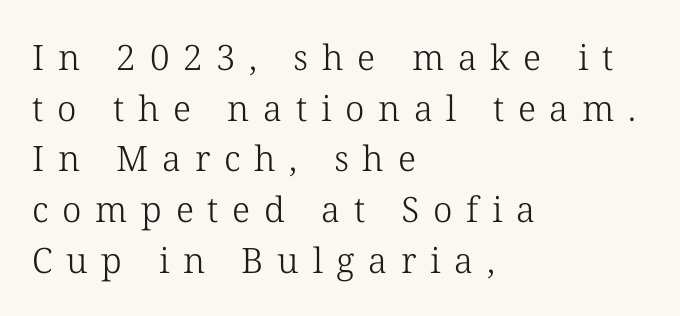
Q: Is the text bold? A: No.
Q: Is the text italic (slanted)? A: No, it is upright.
Q: Is the typeface a serif or a sans-serif typeface? A: Serif.
Q: Is the text underlined? A: No.
Q: How is the paragraph aligned? A: Left-aligned.
Q: Is the spacing between letters normal or unusually wide? A: Unusually wide.
Q: Is the spacing between lines tight, normal or loose? A: Normal.
Q: Width (condensed, normal, or wide)? A: Normal.
Q: Stroke contrast? A: Low.
Q: x-height? A: Medium.
Q: Monospaced? A: No.
